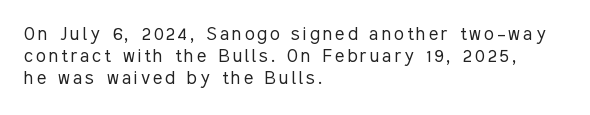
{"italic": "no", "bold": "no", "underline": "no", "align": "left", "line_spacing": "tight", "line_spacing_ratio": 0.99, "glyph_px": 22}
